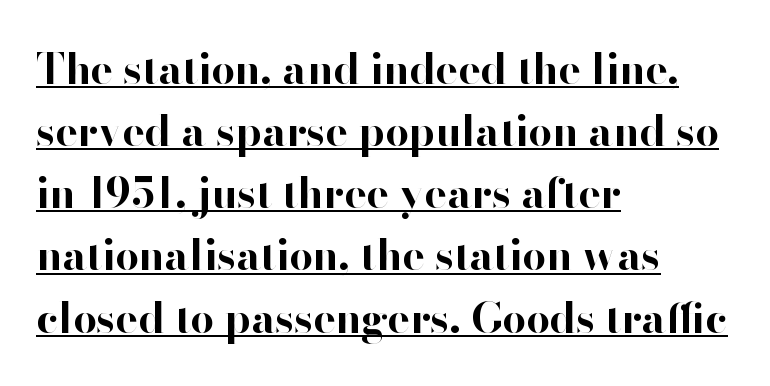
Q: Is the text bold? A: Yes.
Q: Is the text italic (slanted)? A: No, it is upright.
Q: Is the typeface a serif or a sans-serif typeface? A: Sans-serif.
Q: Is the text underlined? A: Yes.
Q: How is the paragraph aligned? A: Left-aligned.
Q: Is the spacing between letters normal or unusually wide? A: Normal.
Q: Is the spacing between lines tight, normal or loose? A: Normal.
Q: Width (condensed, normal, or wide)? A: Normal.
Q: Stroke contrast? A: High.
Q: x-height? A: Small.
Q: Monospaced? A: No.
